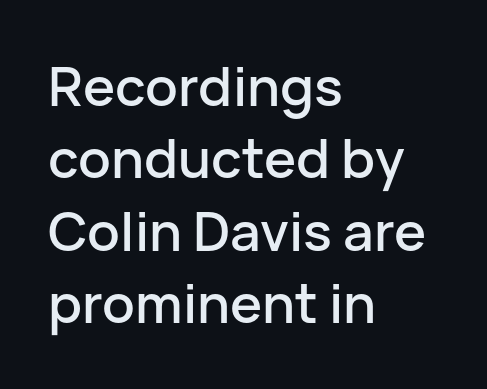
The rag falls on the right side of this text block. Words float on clear page, feet unadorned. Observe the ordinary spacing: letters are neighbours, not strangers. Interline gaps are of average width in this sample. The text was rendered using a sans face with plain stroke endings.
